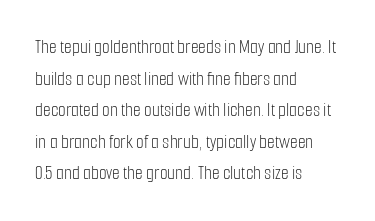
Q: Is the text bold? A: No.
Q: Is the text italic (slanted)? A: No, it is upright.
Q: Is the text underlined? A: No.
Q: How is the paragraph aligned? A: Left-aligned.
Q: Is the spacing between letters normal or unusually wide? A: Normal.
Q: Is the spacing between lines tight, normal or loose? A: Normal.
